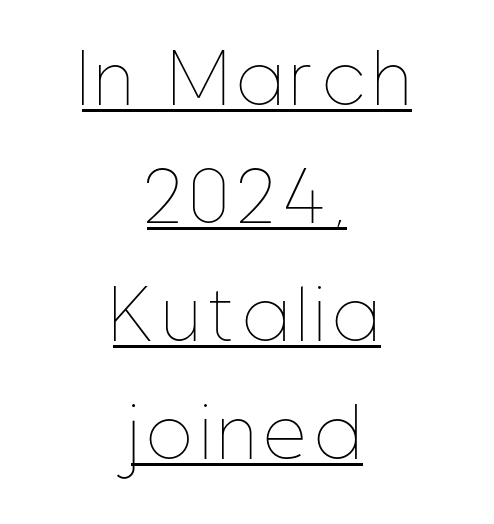
The typesetting does not lean heavy: it is not bold. The letters stand upright; this is a roman face. Short and long lines alike share a common midpoint. Like a heading marked for emphasis, these lines bear an underscore. Character widths vary here, with narrow letters taking less room than wide ones.
